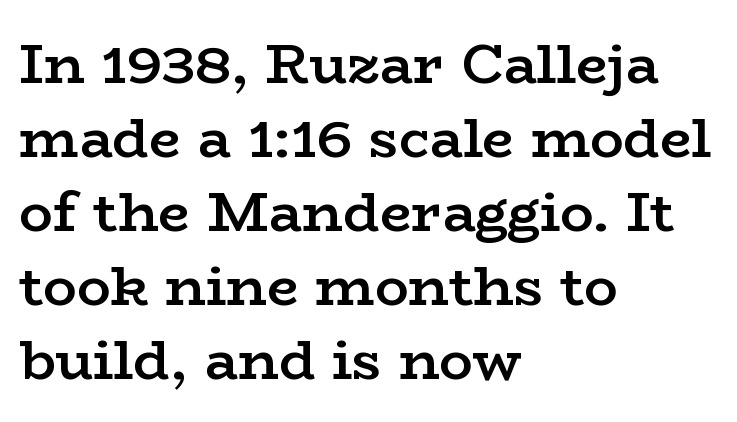
The area under the type is left untouched. The gaps between neighbouring characters are ordinary and unremarkable. You can tell from the footed stems that serif type was used. Each line starts at the same left margin while the right side varies.
